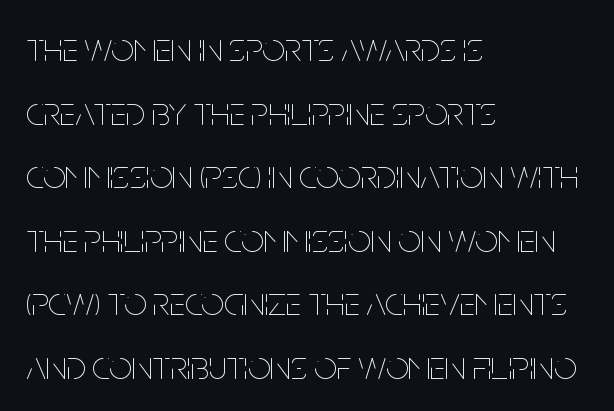
{"italic": "no", "bold": "no", "weight": "thin", "width": "condensed", "stroke_contrast": "low", "x_height": "large", "monospaced": "no", "underline": "no", "align": "left", "line_spacing": "normal", "line_spacing_ratio": 1.59, "letter_spacing": "normal", "letter_spacing_em": 0.0, "glyph_px": 40}
